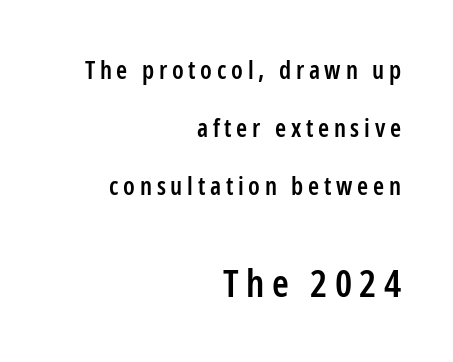
The face used here is a sans, in the tradition of grotesques and geometrics. Think of a printed novel: that variable character pitch is what you see here. This sample trades compactness for vertical openness between lines. Slightly chunky letters — semibold, I'd say, not full bold.
